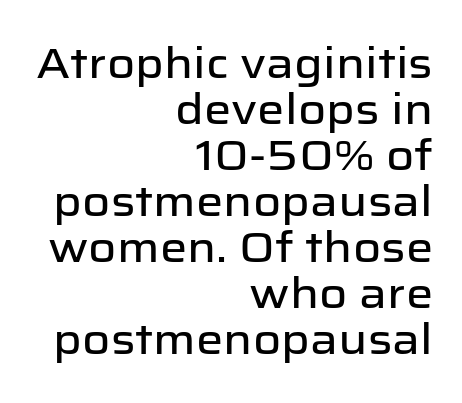
In terms of leading, this rendering errs on the cramped side. The zone under the glyphs is completely vacant. Nope, no serifs anywhere on these letters. All the whitespace from short lines collects on the left. No italicization has been applied; the sample stays upright.
